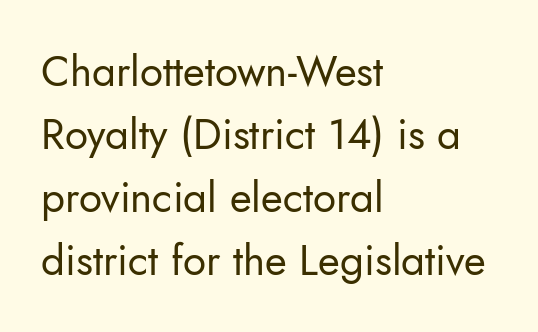
The image shows 42 px regular-weight sans-serif type, upright; set left-aligned, normal line spacing (1.5x), normal letter spacing, not underlined; low stroke contrast and a small x-height.
